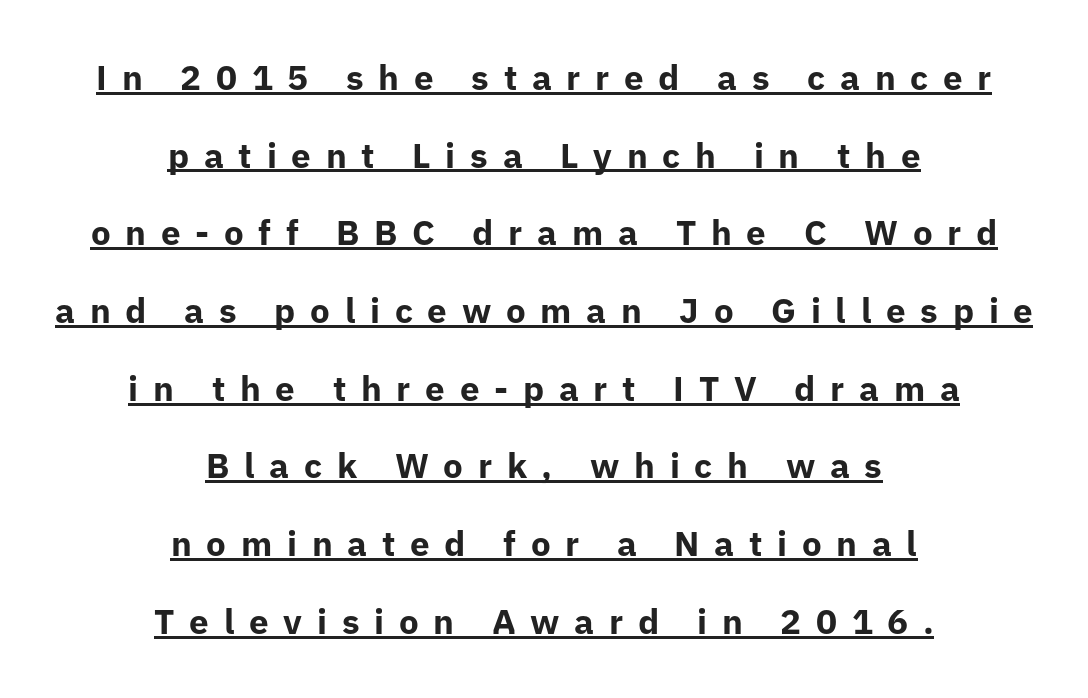
{"serif": "no", "italic": "no", "bold": "yes", "weight": "bold", "width": "normal", "stroke_contrast": "low", "x_height": "medium", "monospaced": "no", "underline": "yes", "align": "center", "line_spacing": "loose", "line_spacing_ratio": 2.22, "letter_spacing": "wide", "letter_spacing_em": 0.42, "glyph_px": 35}
